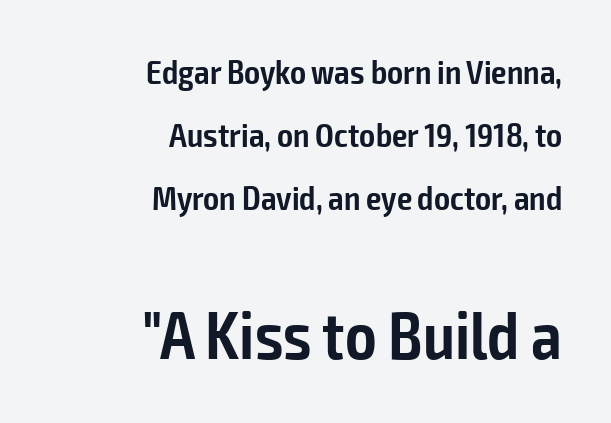
The image shows 67 px semibold, condensed sans-serif type, upright; set right-aligned, line spacing 1.85x, normal letter spacing, not underlined; the second (bottom) block is 1.97x larger; low stroke contrast and a medium x-height.
